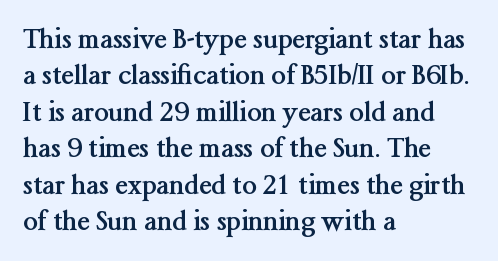
{"italic": "no", "bold": "yes", "underline": "no", "align": "left", "line_spacing": "normal", "line_spacing_ratio": 1.4, "letter_spacing": "normal", "letter_spacing_em": 0.0, "glyph_px": 26}
